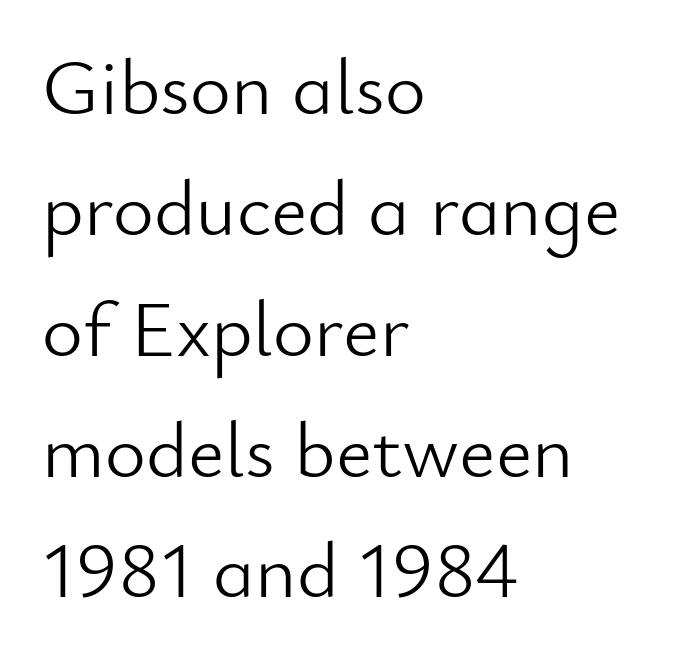
The image shows 79 px light sans-serif type, upright; set left-aligned, normal line spacing (1.53x), normal letter spacing, not underlined; low stroke contrast and a small x-height.
